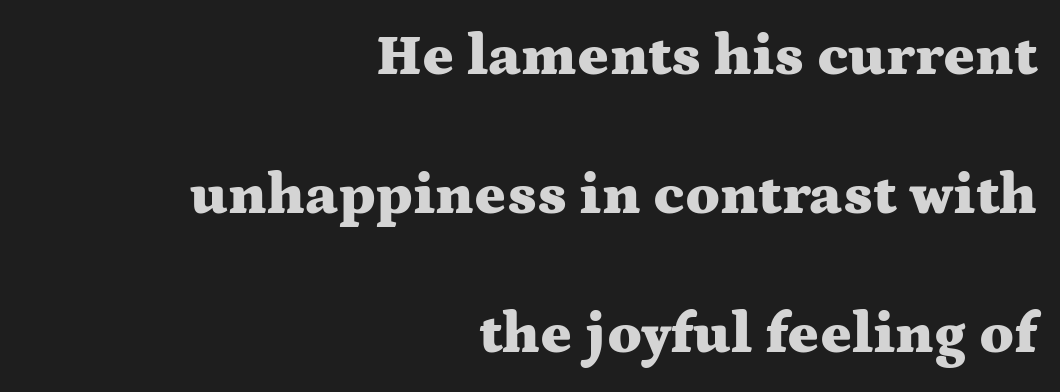
{"serif": "yes", "italic": "no", "bold": "yes", "weight": "heavy", "width": "wide", "stroke_contrast": "medium", "x_height": "medium", "monospaced": "no", "underline": "no", "align": "right", "line_spacing": "loose", "line_spacing_ratio": 2.36, "letter_spacing": "normal", "letter_spacing_em": 0.0, "glyph_px": 59}
